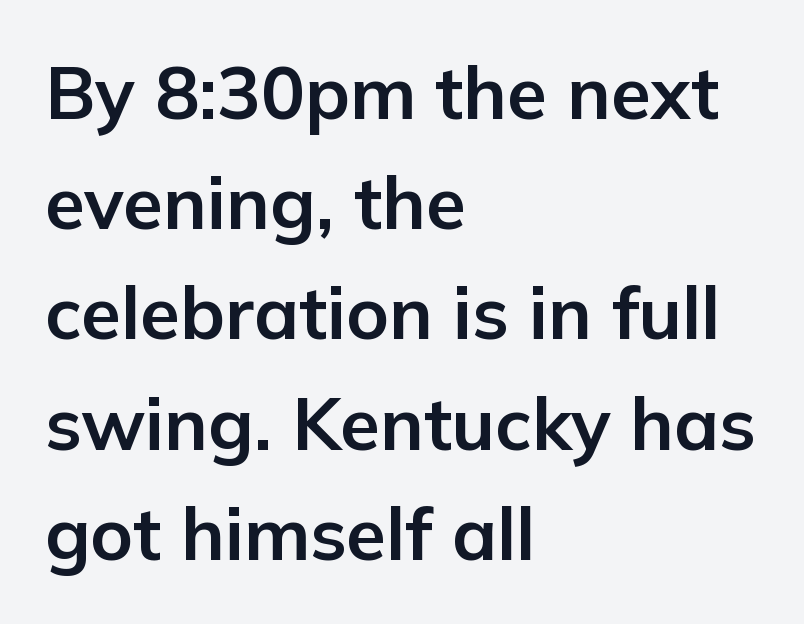
{"serif": "no", "italic": "no", "bold": "yes", "weight": "bold", "width": "normal", "stroke_contrast": "low", "x_height": "medium", "monospaced": "no", "underline": "no", "align": "left", "line_spacing": "normal", "line_spacing_ratio": 1.51, "letter_spacing": "normal", "letter_spacing_em": 0.0, "glyph_px": 73}
